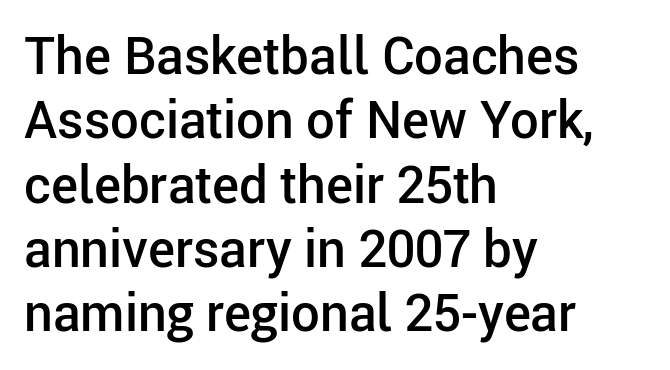
The image shows 51 px semibold sans-serif type, upright; set left-aligned, normal line spacing (1.26x), normal letter spacing, not underlined; low stroke contrast and a medium x-height.
